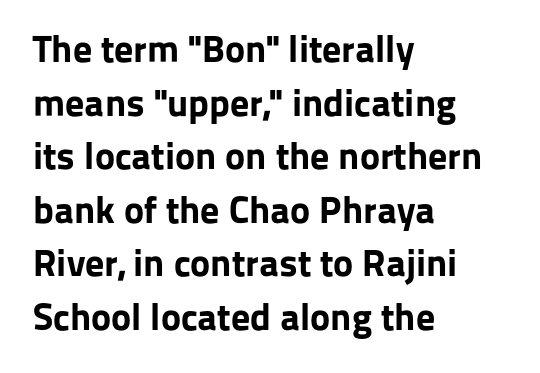
Short and long lines alike share a common starting point at left. Observe the absence of serifs on each vertical stroke in this sample. A typesetter would mark this as roman, not italic. The rendering uses a moderate line-height, typical for paragraphs. Proportional: the letters do not fall into vertical columns.
